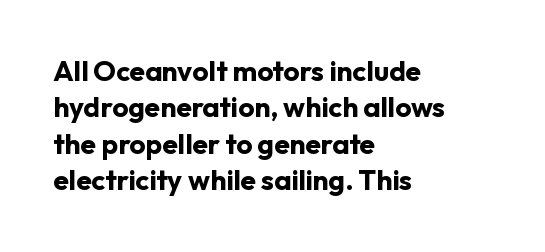
{"serif": "no", "italic": "no", "bold": "yes", "weight": "bold", "width": "normal", "stroke_contrast": "low", "x_height": "medium", "monospaced": "no", "underline": "no", "align": "left", "line_spacing": "normal", "line_spacing_ratio": 1.3, "letter_spacing": "normal", "letter_spacing_em": 0.0, "glyph_px": 28}
